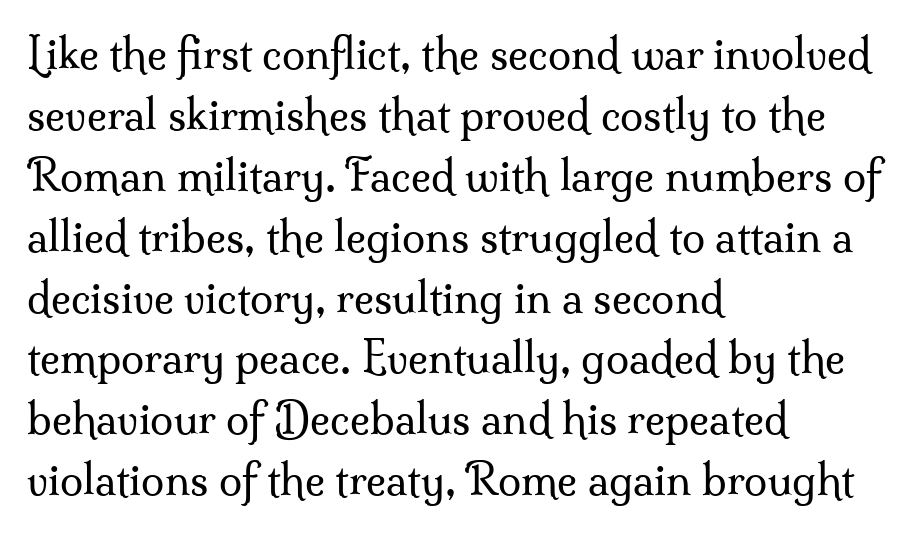
Unbolded letterforms with no extra heft. To sum up the face: it has serifs. Does the copy run flush right? No — it runs flush left. The space beneath each line is pristine and unruled.
